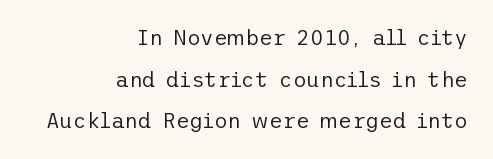
Q: Is the text bold? A: No.
Q: Is the text italic (slanted)? A: No, it is upright.
Q: Is the text underlined? A: No.
Q: How is the paragraph aligned? A: Right-aligned.
Q: Is the spacing between letters normal or unusually wide? A: Normal.
Q: Is the spacing between lines tight, normal or loose? A: Loose.
